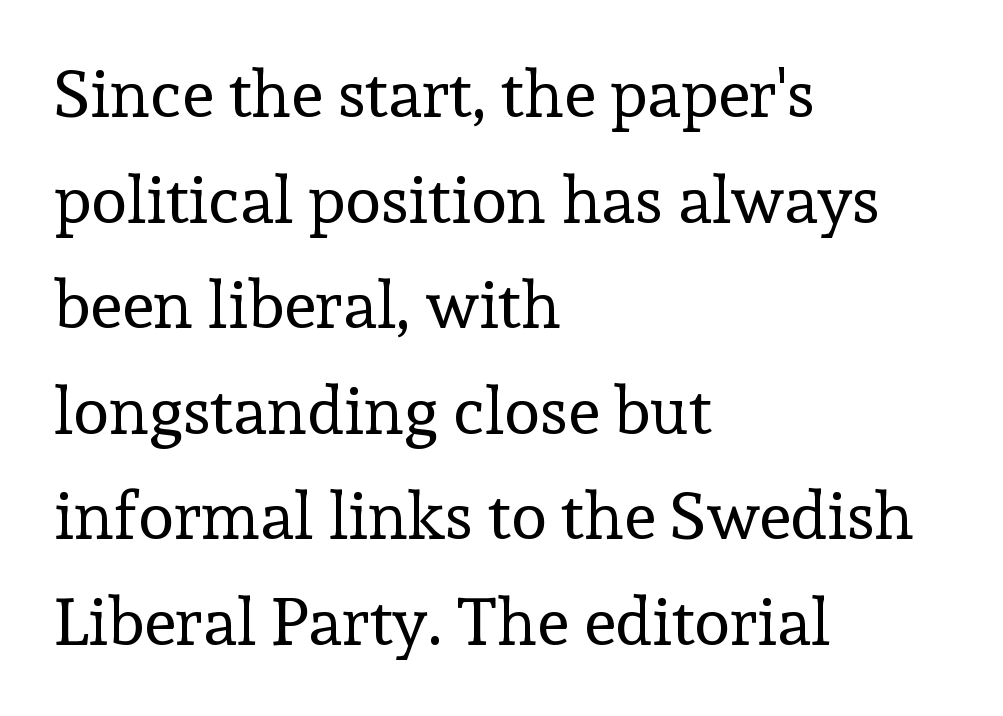
Q: Is the text bold? A: No.
Q: Is the text italic (slanted)? A: No, it is upright.
Q: Is the typeface a serif or a sans-serif typeface? A: Serif.
Q: Is the text underlined? A: No.
Q: How is the paragraph aligned? A: Left-aligned.
Q: Is the spacing between letters normal or unusually wide? A: Normal.
Q: Is the spacing between lines tight, normal or loose? A: Normal.
Q: Width (condensed, normal, or wide)? A: Normal.
Q: x-height? A: Medium.
Q: Monospaced? A: No.
